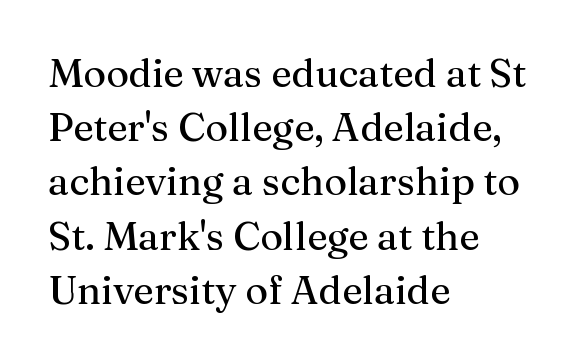
{"serif": "yes", "italic": "no", "width": "normal", "stroke_contrast": "medium", "x_height": "medium", "monospaced": "no", "underline": "no", "align": "left", "line_spacing": "normal", "line_spacing_ratio": 1.39, "letter_spacing": "normal", "letter_spacing_em": 0.0, "glyph_px": 39}
